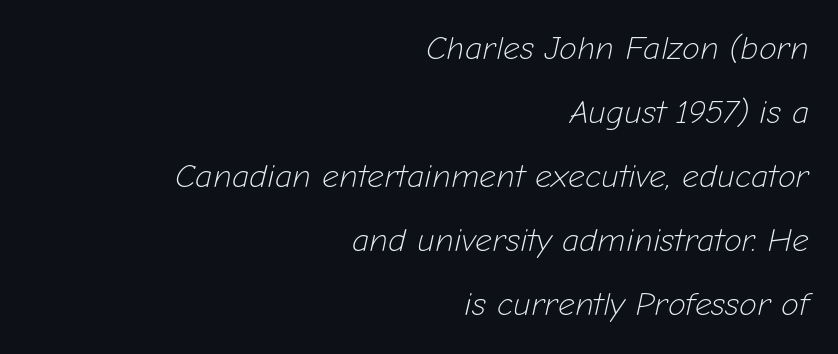
It's the slanting kind of type. The rendering anchors every line to the right-hand side. Spacing verdict: proportional, widths tailored to each character. The designer dialed line spacing up above the default. The weight tops out at a normal text grade. No extra tracking has been applied to these lines.
